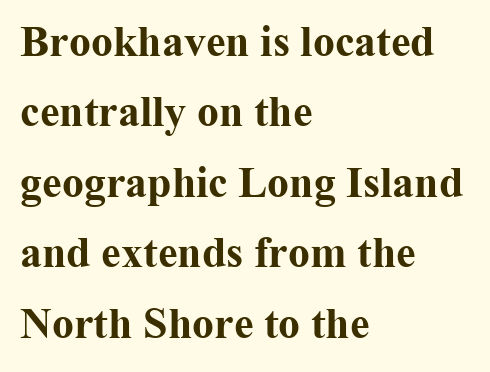
Decoration check: the copy has no underline. Serif or sans? Serif — the stroke terminals have little feet. Leading: standard. Posture: straight, roman, zero tilt.
